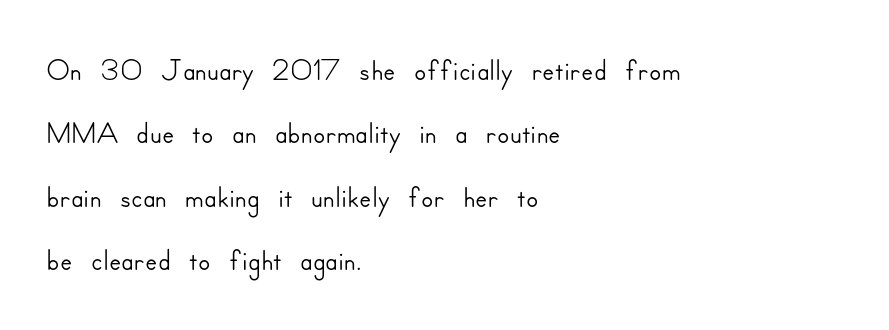
{"serif": "no", "italic": "no", "width": "normal", "stroke_contrast": "low", "x_height": "small", "monospaced": "no", "underline": "no", "align": "left", "line_spacing": "normal", "line_spacing_ratio": 1.41, "letter_spacing": "normal", "letter_spacing_em": 0.0, "glyph_px": 45}
